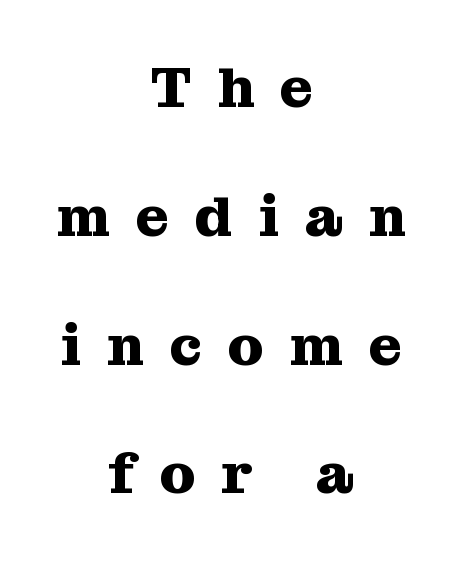
The image shows 57 px heavy serif type, upright; set centered, loose line spacing (2.26x), unusually wide letter spacing (+0.45 em), not underlined; medium stroke contrast and a medium x-height.
